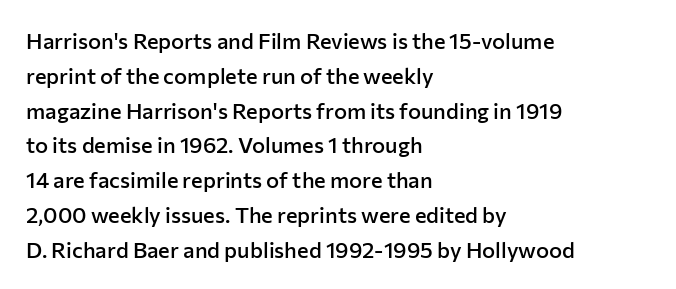
Q: Is the text bold? A: Semi-bold.
Q: Is the text italic (slanted)? A: No, it is upright.
Q: Is the text underlined? A: No.
Q: How is the paragraph aligned? A: Left-aligned.
Q: Is the spacing between letters normal or unusually wide? A: Normal.
Q: Is the spacing between lines tight, normal or loose? A: Normal.
